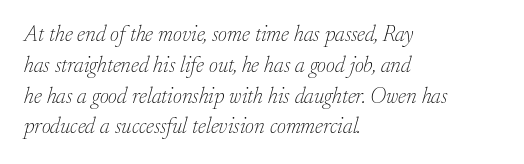
Q: Is the text bold? A: No.
Q: Is the text italic (slanted)? A: Yes, it leans right by about 17 degrees.
Q: Is the text underlined? A: No.
Q: How is the paragraph aligned? A: Left-aligned.
Q: Is the spacing between letters normal or unusually wide? A: Normal.
Q: Is the spacing between lines tight, normal or loose? A: Normal.
